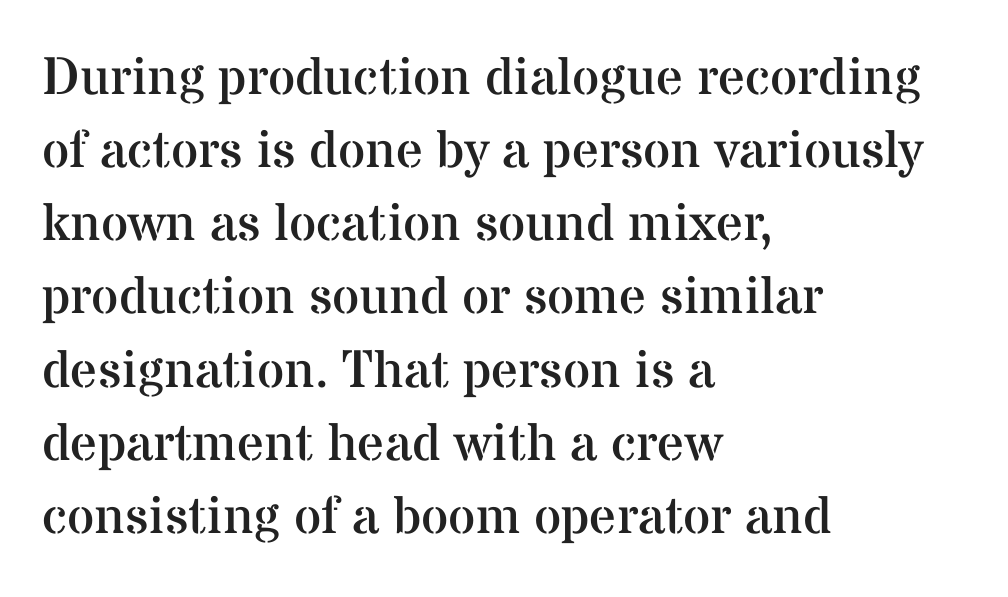
Q: Is the text bold? A: No.
Q: Is the text italic (slanted)? A: No, it is upright.
Q: Is the typeface a serif or a sans-serif typeface? A: Serif.
Q: Is the text underlined? A: No.
Q: How is the paragraph aligned? A: Left-aligned.
Q: Is the spacing between letters normal or unusually wide? A: Normal.
Q: Is the spacing between lines tight, normal or loose? A: Normal.
Q: Width (condensed, normal, or wide)? A: Normal.
Q: Stroke contrast? A: Medium.
Q: x-height? A: Medium.
Q: Monospaced? A: No.
